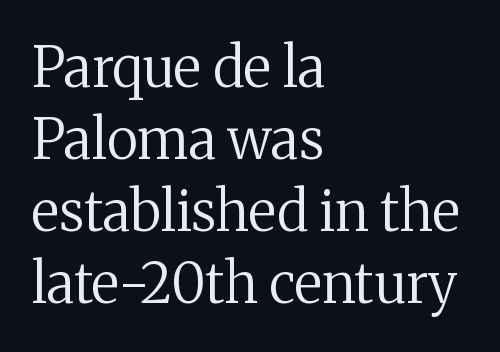
One glance says typical: line gaps are just what's usual. Compared with typical body copy, the letter spacing here is the same. Regarding serifs, this sample has them. Quick note: underline off. Tall strokes in this sample are plumb rather than angled. Think of a printed novel: that variable character pitch is what you see here.
